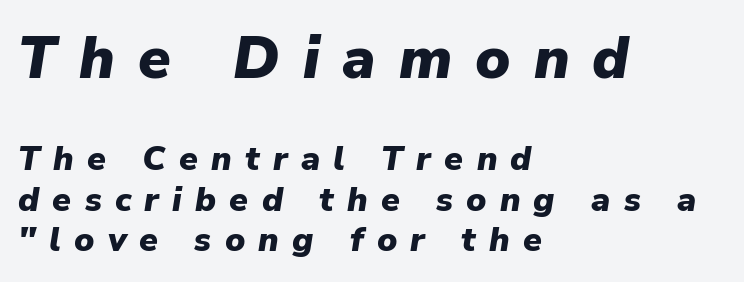
{"italic": "yes", "lean": "right", "slant_degrees": 9, "bold": "yes", "weight": "heavy", "width": "normal", "stroke_contrast": "low", "x_height": "medium", "monospaced": "no", "underline": "no", "align": "left", "line_spacing_ratio": 1.19, "letter_spacing": "wide", "letter_spacing_em": 0.39, "larger_block": "first", "size_ratio": 1.74, "glyph_px": 59}
